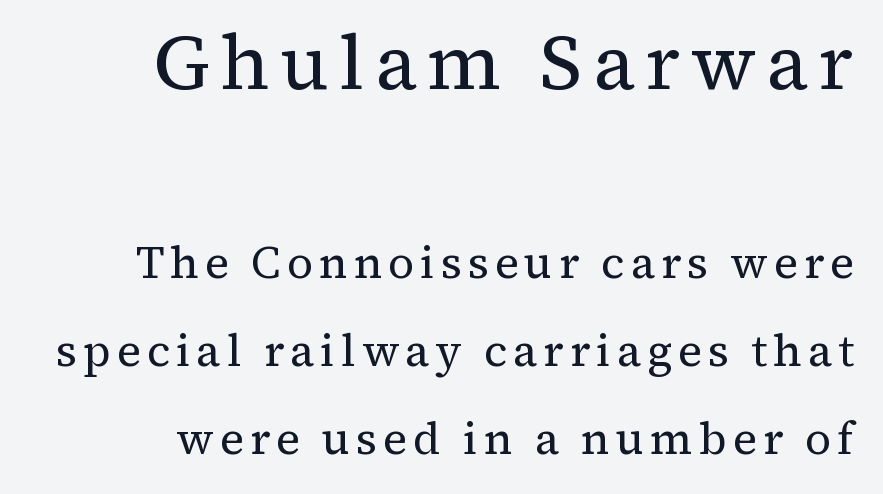
Stroke thickness stays within the range of a standard reading face or lighter. In this sample the first text group is rendered at the bigger scale. Yep, those are serifs on the letters. A flush-right, rag-left setting is used for this passage. Check under the words: just untouched page.
